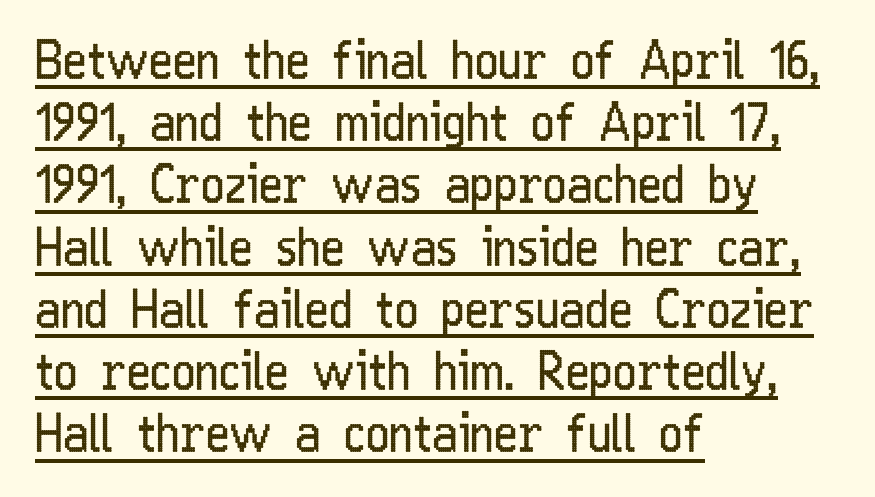
Q: Is the text bold? A: No.
Q: Is the text italic (slanted)? A: No, it is upright.
Q: Is the typeface a serif or a sans-serif typeface? A: Sans-serif.
Q: Is the text underlined? A: Yes.
Q: How is the paragraph aligned? A: Left-aligned.
Q: Is the spacing between letters normal or unusually wide? A: Normal.
Q: Width (condensed, normal, or wide)? A: Condensed.
Q: Stroke contrast? A: Low.
Q: x-height? A: Medium.
Q: Monospaced? A: No.
